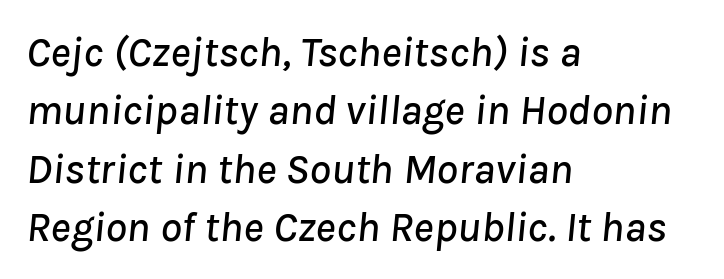
A classic flush-left, rag-right setting is used for this passage. Underlining? Definitely not there. Looking at the ascenders, they clearly lean. Leading matches the norm, producing a regular column. The passage shown has conventional tracking throughout.
